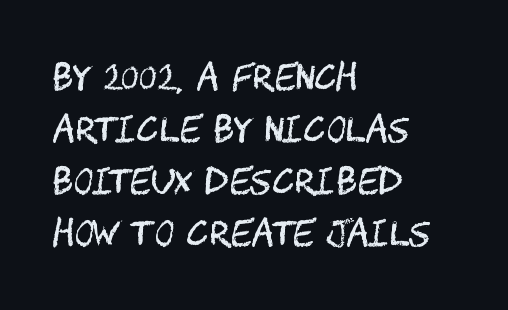
The image shows 34 px regular-weight, condensed sans-serif type, upright; set left-aligned, normal line spacing (1.53x), normal letter spacing, not underlined; medium stroke contrast and a large x-height.
